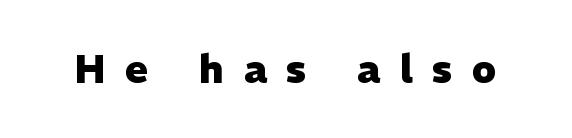
{"serif": "no", "italic": "no", "bold": "yes", "weight": "heavy", "width": "normal", "stroke_contrast": "low", "x_height": "medium", "monospaced": "no", "underline": "no", "letter_spacing": "wide", "letter_spacing_em": 0.5, "glyph_px": 39}
